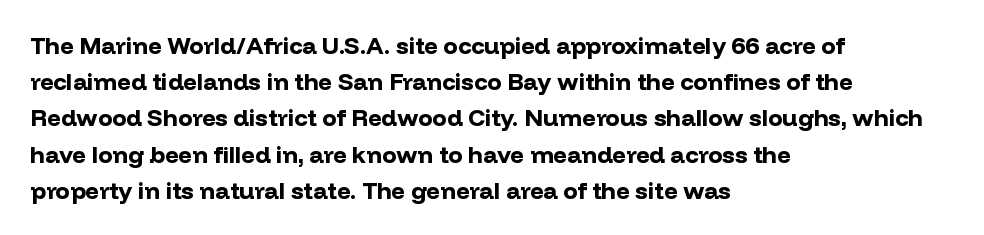
{"italic": "no", "bold": "yes", "underline": "no", "align": "left", "line_spacing": "normal", "line_spacing_ratio": 1.51, "letter_spacing": "normal", "letter_spacing_em": 0.0, "glyph_px": 24}
